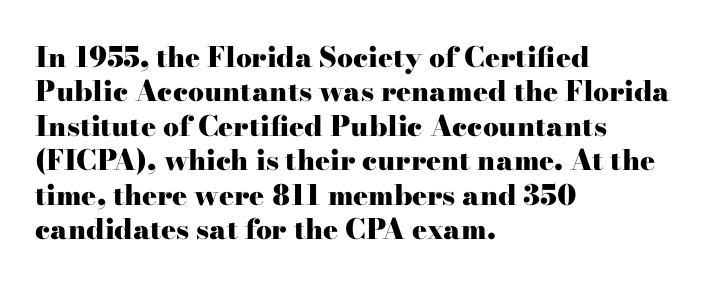
Q: Is the text bold? A: Yes.
Q: Is the text italic (slanted)? A: No, it is upright.
Q: Is the typeface a serif or a sans-serif typeface? A: Serif.
Q: Is the text underlined? A: No.
Q: How is the paragraph aligned? A: Left-aligned.
Q: Is the spacing between letters normal or unusually wide? A: Normal.
Q: Width (condensed, normal, or wide)? A: Wide.
Q: Stroke contrast? A: High.
Q: x-height? A: Small.
Q: Monospaced? A: No.
